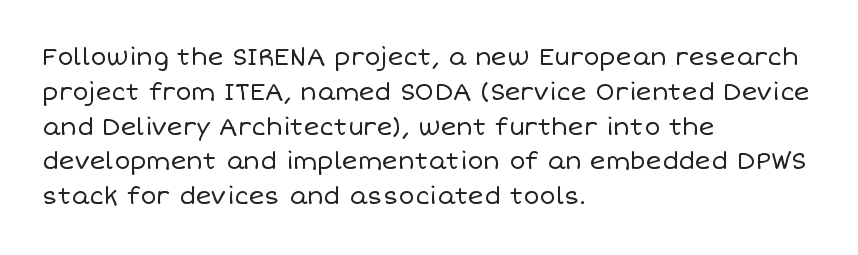
The image shows 24 px text type, upright; set left-aligned, normal line spacing (1.45x), normal letter spacing, not underlined.
